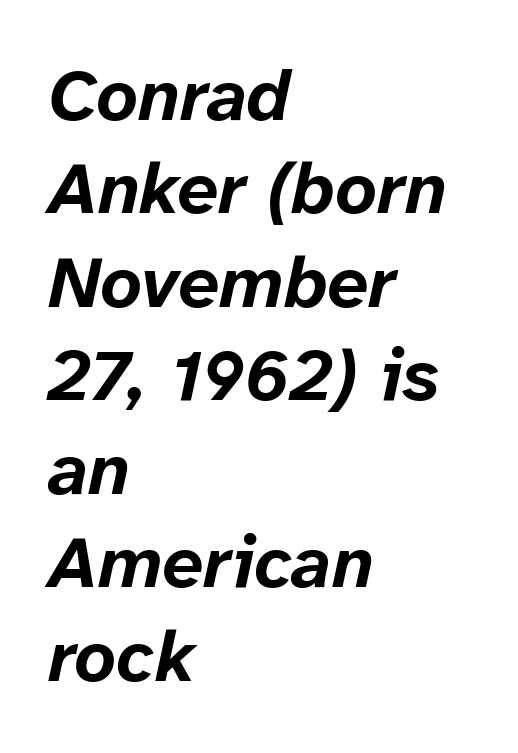
The image shows 73 px bold type, italic (leaning right); set left-aligned, normal line spacing (1.28x), normal letter spacing, not underlined; low stroke contrast and a medium x-height.
